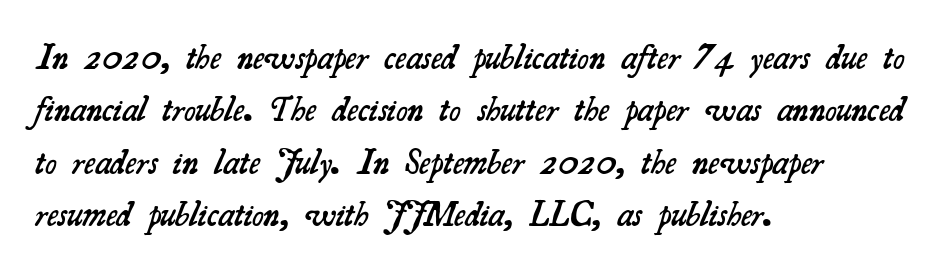
The image shows 35 px semibold serif type; set left-aligned, normal line spacing (1.5x), normal letter spacing, not underlined; medium stroke contrast and a small x-height.
